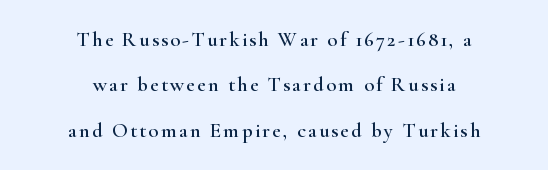
The image shows 21 px text type, upright; set centered, loose line spacing (2.16x), not underlined.
